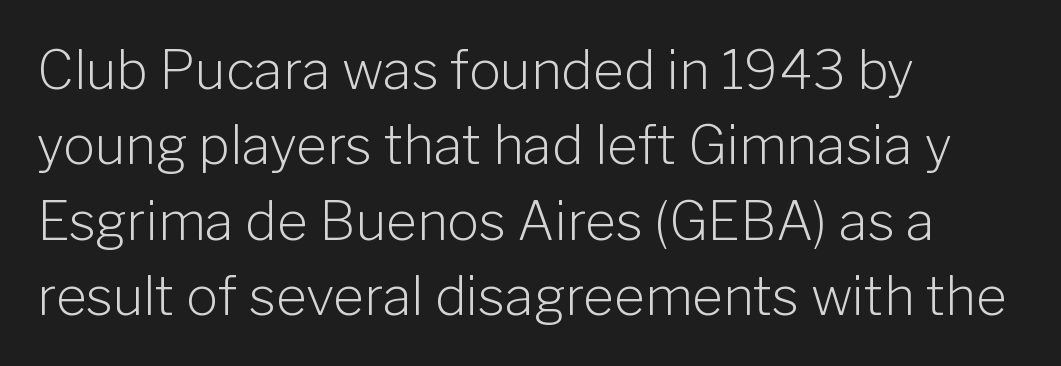
The image shows 53 px light sans-serif type, upright; set left-aligned, normal line spacing (1.42x), normal letter spacing, not underlined; low stroke contrast and a medium x-height.
